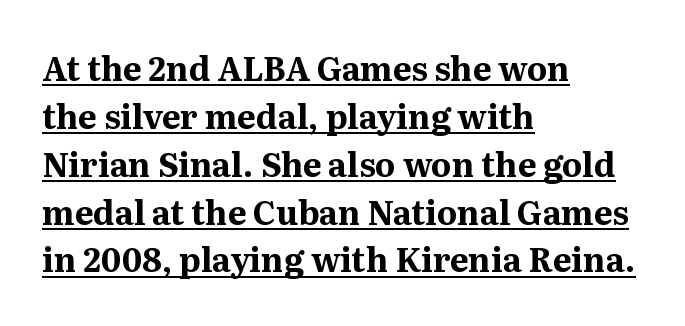
Check where the strokes stop: tiny serifs finish them off. This sample has the flowing, uneven cadence of proportional lettering. Like a heading marked for emphasis, these lines bear an underscore. Typographic density is high because the face is bold.
